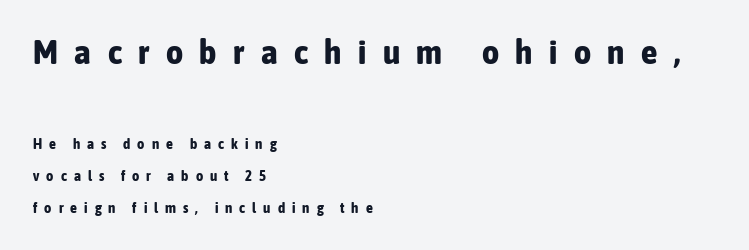
{"serif": "no", "italic": "no", "bold": "yes", "weight": "bold", "width": "condensed", "stroke_contrast": "low", "x_height": "medium", "monospaced": "no", "underline": "no", "align": "left", "line_spacing": "loose", "line_spacing_ratio": 2.29, "letter_spacing": "wide", "letter_spacing_em": 0.5, "larger_block": "first", "size_ratio": 2.36, "glyph_px": 33}
